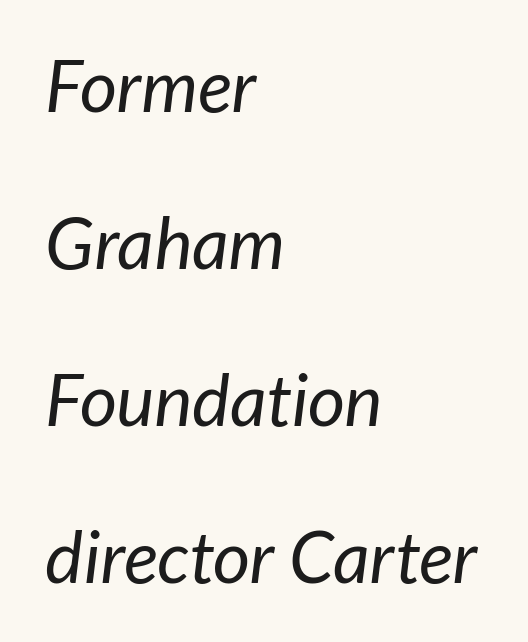
Q: Is the text bold? A: No.
Q: Is the typeface a serif or a sans-serif typeface? A: Sans-serif.
Q: Is the text underlined? A: No.
Q: How is the paragraph aligned? A: Left-aligned.
Q: Is the spacing between letters normal or unusually wide? A: Normal.
Q: Is the spacing between lines tight, normal or loose? A: Loose.
Q: Width (condensed, normal, or wide)? A: Normal.
Q: Stroke contrast? A: Low.
Q: x-height? A: Medium.
Q: Monospaced? A: No.
